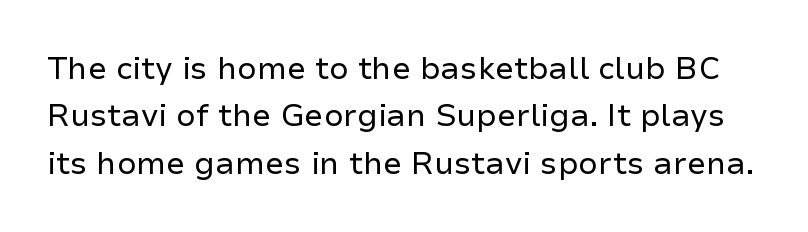
The image shows 31 px regular-weight sans-serif type, upright; set normal line spacing (1.53x), normal letter spacing, not underlined; low stroke contrast and a medium x-height.
